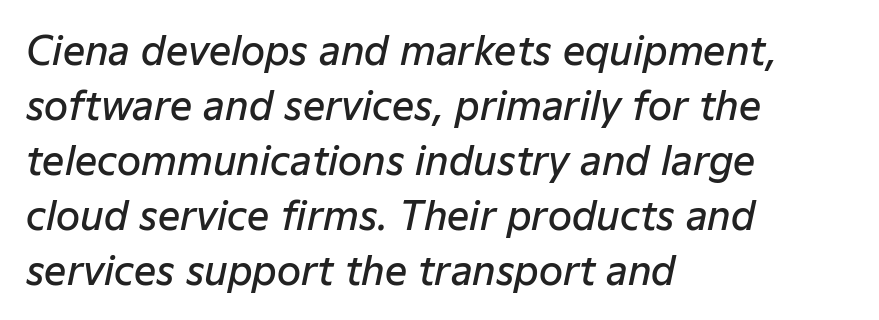
The image shows 39 px semibold type, italic (leaning right); set left-aligned, normal line spacing (1.41x), normal letter spacing, not underlined; low stroke contrast and a medium x-height.
